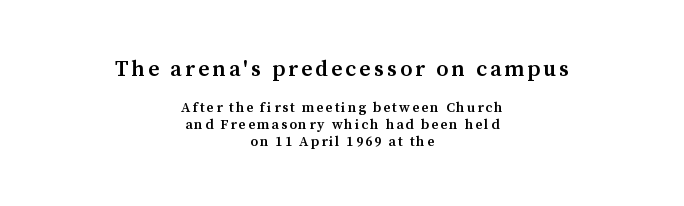
The image shows 22 px text type, upright; set centered, line spacing 1.2x, not underlined; the first (top) block is 1.57x larger.
